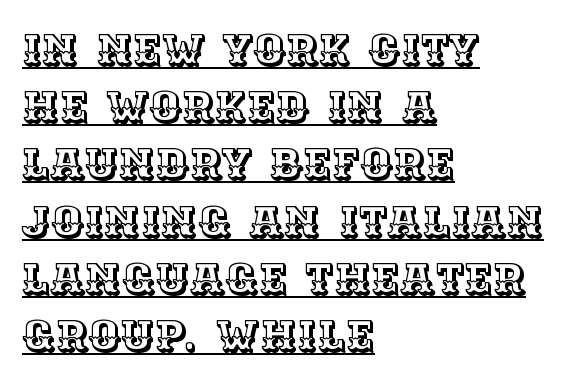
Q: Is the text italic (slanted)? A: No, it is upright.
Q: Is the text underlined? A: Yes.
Q: How is the paragraph aligned? A: Left-aligned.
Q: Is the spacing between letters normal or unusually wide? A: Normal.
Q: Is the spacing between lines tight, normal or loose? A: Normal.
Q: Width (condensed, normal, or wide)? A: Normal.
Q: x-height? A: Large.
Q: Monospaced? A: No.
